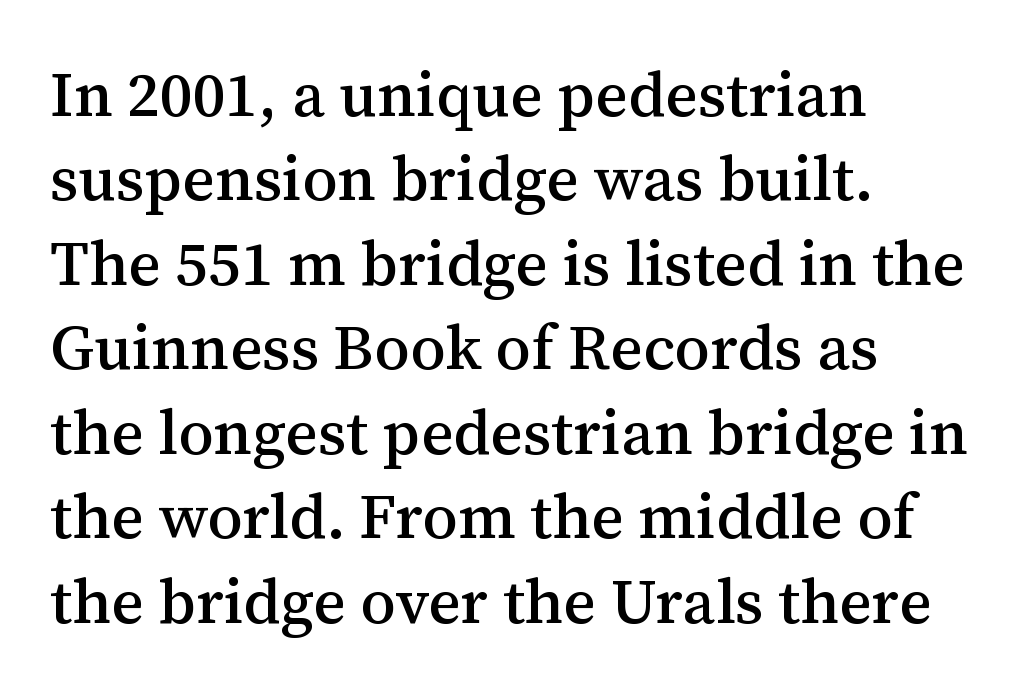
The image shows 63 px serif type, upright; set left-aligned, normal line spacing (1.34x), normal letter spacing, not underlined; medium stroke contrast and a medium x-height.
